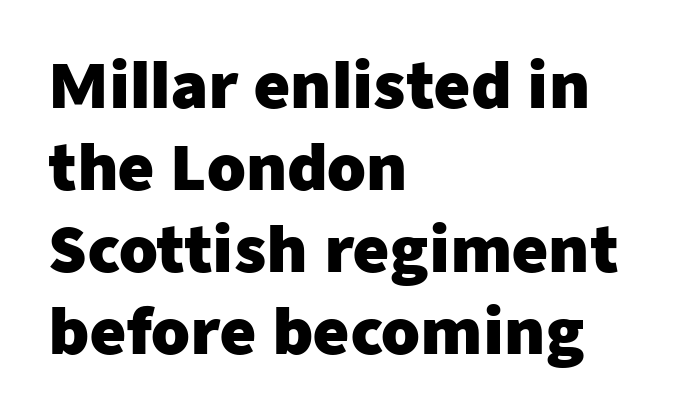
Q: Is the text bold? A: Yes.
Q: Is the text italic (slanted)? A: No, it is upright.
Q: Is the typeface a serif or a sans-serif typeface? A: Sans-serif.
Q: Is the text underlined? A: No.
Q: How is the paragraph aligned? A: Left-aligned.
Q: Is the spacing between letters normal or unusually wide? A: Normal.
Q: Is the spacing between lines tight, normal or loose? A: Normal.
Q: Width (condensed, normal, or wide)? A: Normal.
Q: Stroke contrast? A: Low.
Q: x-height? A: Medium.
Q: Monospaced? A: No.
